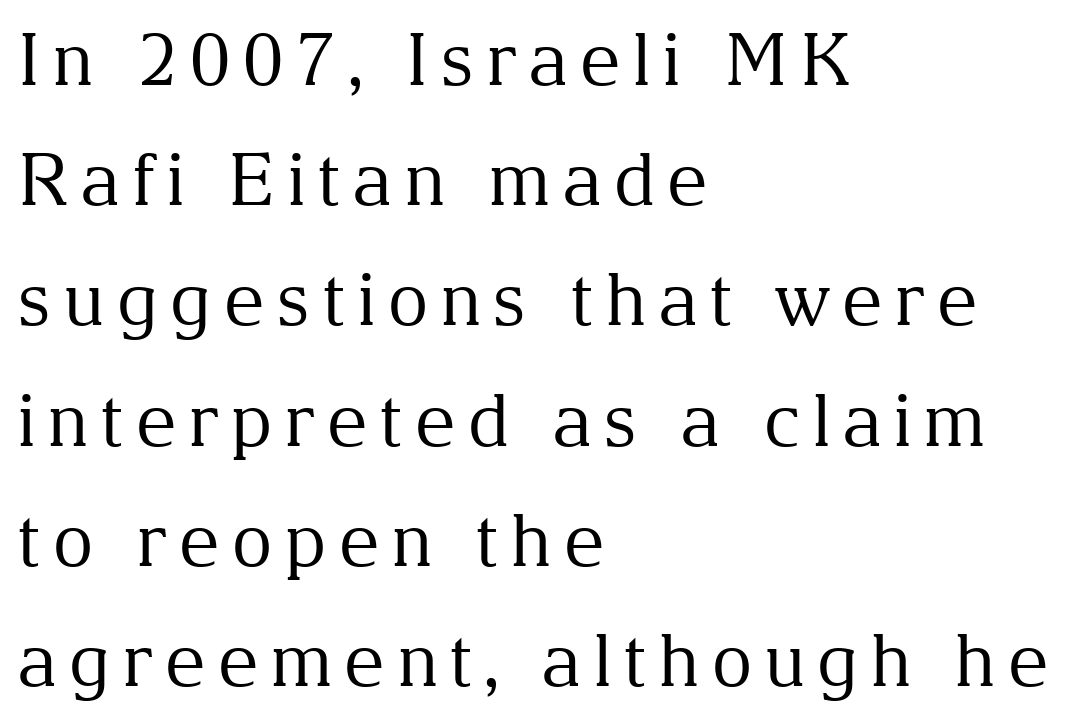
Q: Is the text bold? A: No.
Q: Is the text italic (slanted)? A: No, it is upright.
Q: Is the typeface a serif or a sans-serif typeface? A: Serif.
Q: Is the text underlined? A: No.
Q: How is the paragraph aligned? A: Left-aligned.
Q: Is the spacing between lines tight, normal or loose? A: Normal.
Q: Width (condensed, normal, or wide)? A: Normal.
Q: Stroke contrast? A: Medium.
Q: x-height? A: Medium.
Q: Monospaced? A: No.
